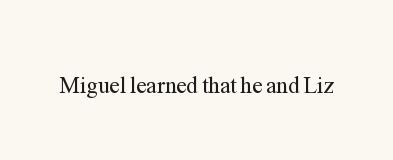
Q: Is the text bold? A: No.
Q: Is the text italic (slanted)? A: No, it is upright.
Q: Is the text underlined? A: No.
Q: Is the spacing between letters normal or unusually wide? A: Normal.
